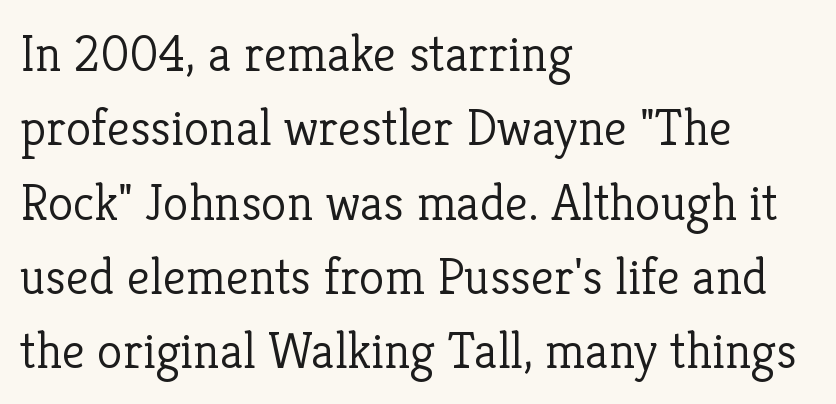
Weight: regular or lighter. Check the space under the baseline: it is left empty. This rendering employs a face with finishing strokes, i.e., a serif. The vertical gap from one line to the next is medium.
